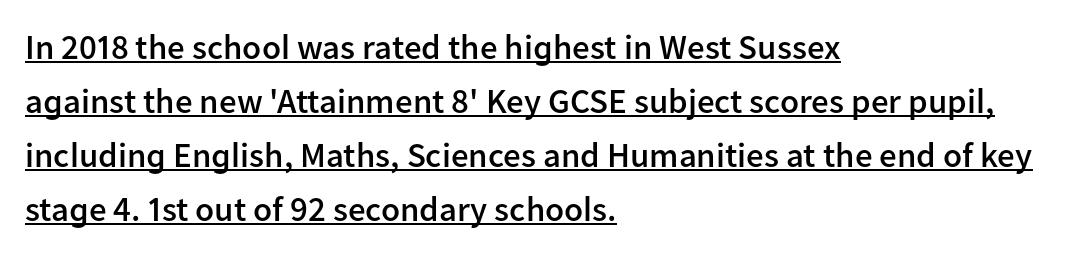
{"serif": "no", "italic": "no", "bold": "semi", "weight": "semibold", "width": "normal", "stroke_contrast": "low", "x_height": "medium", "monospaced": "no", "underline": "yes", "align": "left", "line_spacing": "normal", "line_spacing_ratio": 1.54, "letter_spacing": "normal", "letter_spacing_em": 0.0, "glyph_px": 35}
